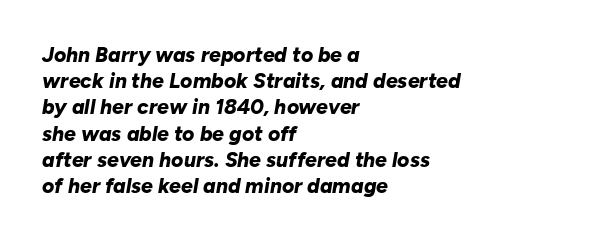
Q: Is the text bold? A: Yes.
Q: Is the text italic (slanted)? A: Yes, it leans right by about 10 degrees.
Q: Is the text underlined? A: No.
Q: How is the paragraph aligned? A: Left-aligned.
Q: Is the spacing between letters normal or unusually wide? A: Normal.
Q: Is the spacing between lines tight, normal or loose? A: Normal.
